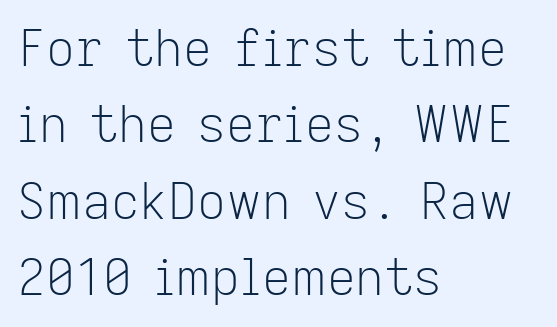
The image shows 50 px light sans-serif type, upright; set left-aligned, normal line spacing (1.53x), normal letter spacing, not underlined; low stroke contrast and a medium x-height.
